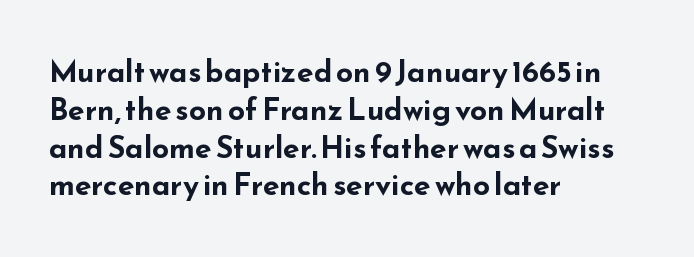
{"serif": "no", "italic": "no", "bold": "yes", "weight": "bold", "width": "wide", "stroke_contrast": "low", "x_height": "small", "monospaced": "no", "underline": "no", "align": "left", "line_spacing": "normal", "line_spacing_ratio": 1.26, "letter_spacing": "normal", "letter_spacing_em": 0.0, "glyph_px": 30}
